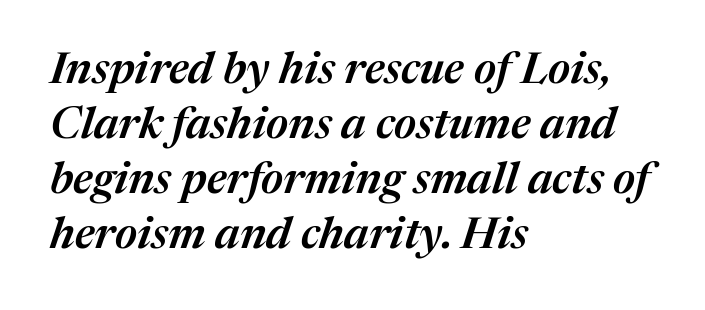
Q: Is the text bold? A: Semi-bold.
Q: Is the text italic (slanted)? A: Yes, it leans right by about 17 degrees.
Q: Is the text underlined? A: No.
Q: How is the paragraph aligned? A: Left-aligned.
Q: Is the spacing between letters normal or unusually wide? A: Normal.
Q: Is the spacing between lines tight, normal or loose? A: Normal.
Q: Width (condensed, normal, or wide)? A: Normal.
Q: Stroke contrast? A: Medium.
Q: x-height? A: Medium.
Q: Monospaced? A: No.
